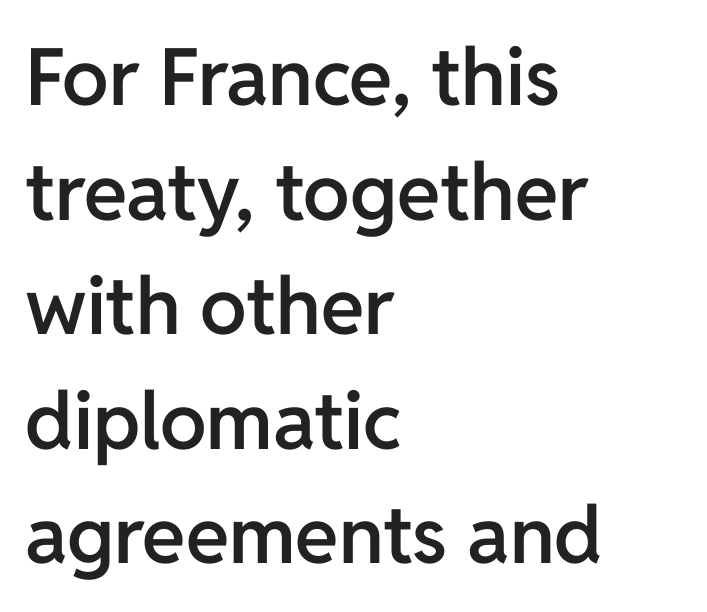
The image shows 79 px semibold sans-serif type, upright; set left-aligned, normal line spacing (1.45x), normal letter spacing, not underlined; low stroke contrast and a medium x-height.
